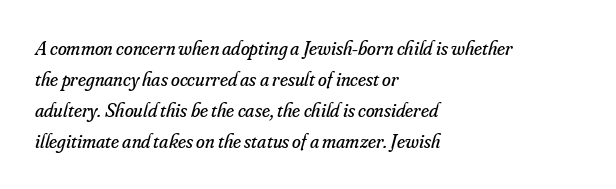
The image shows 20 px text type, italic (leaning right); set left-aligned, normal line spacing (1.55x), normal letter spacing, not underlined.
